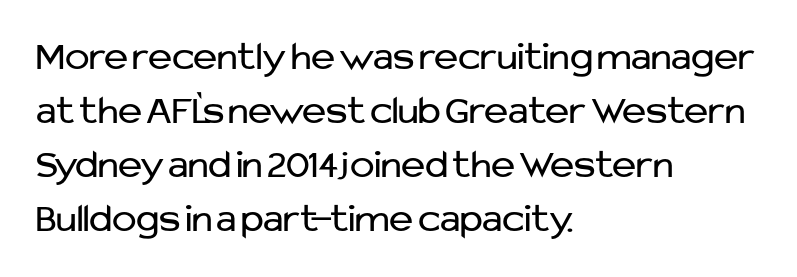
The image shows 41 px regular-weight sans-serif type, upright; set left-aligned, normal line spacing (1.32x), normal letter spacing, not underlined; low stroke contrast and a medium x-height.
